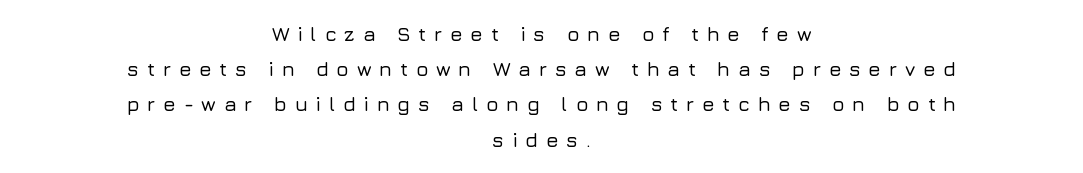
Q: Is the text italic (slanted)? A: No, it is upright.
Q: Is the text underlined? A: No.
Q: How is the paragraph aligned? A: Centered.
Q: Is the spacing between letters normal or unusually wide? A: Unusually wide.
